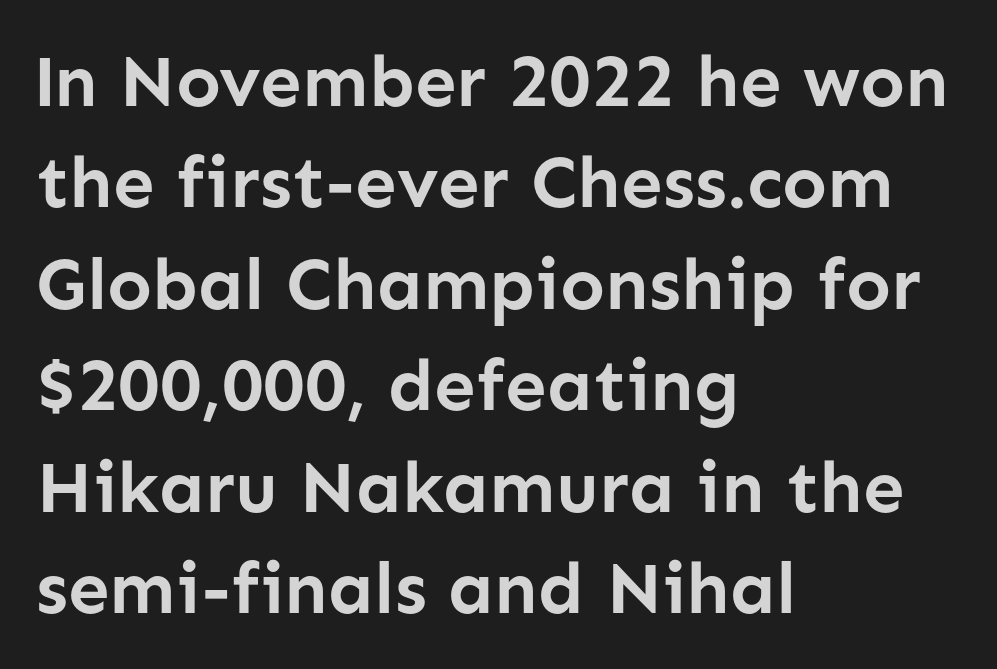
Q: Is the text bold? A: Yes.
Q: Is the text italic (slanted)? A: No, it is upright.
Q: Is the typeface a serif or a sans-serif typeface? A: Sans-serif.
Q: Is the text underlined? A: No.
Q: How is the paragraph aligned? A: Left-aligned.
Q: Is the spacing between letters normal or unusually wide? A: Normal.
Q: Is the spacing between lines tight, normal or loose? A: Normal.
Q: Width (condensed, normal, or wide)? A: Normal.
Q: Stroke contrast? A: Low.
Q: x-height? A: Medium.
Q: Monospaced? A: No.
